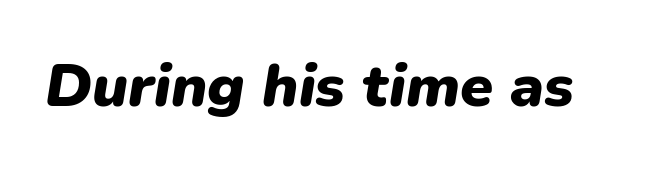
The axis of the letterforms is tilted away from vertical. Descenders hang freely into open space. Thick stems and heavy bowls — unmistakably bold. The face used here is proportionally spaced, like ordinary book or web type.
